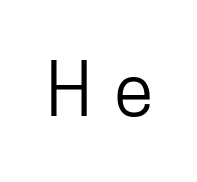
{"serif": "no", "italic": "no", "width": "condensed", "stroke_contrast": "low", "x_height": "medium", "monospaced": "no", "underline": "no", "letter_spacing": "wide", "letter_spacing_em": 0.3, "glyph_px": 72}
